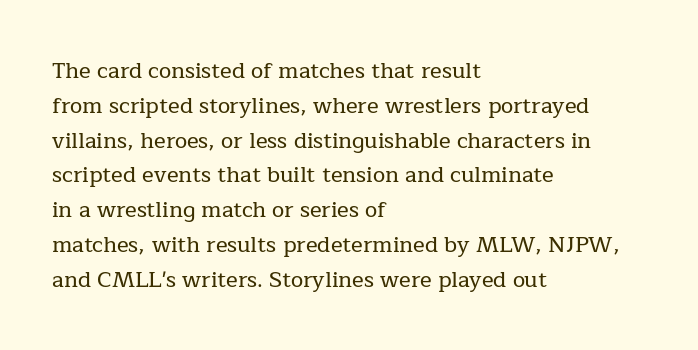
The letters stand straight up with perfectly vertical stems. The strip under each line holds only bare page. Each new line begins a customary step beneath the previous one. Inter-character spacing is left at the font's built-in metrics. The paragraph shown leans on its left margin.
